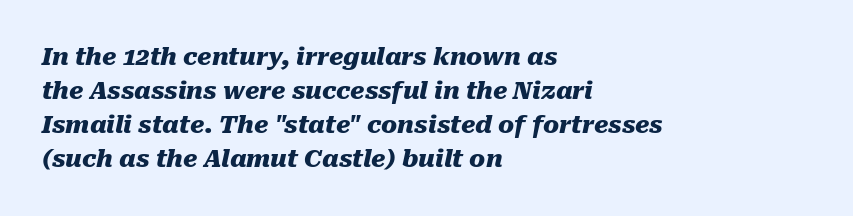
The image shows 24 px bold type, italic (leaning right); set left-aligned, normal line spacing (1.42x), normal letter spacing, not underlined.
